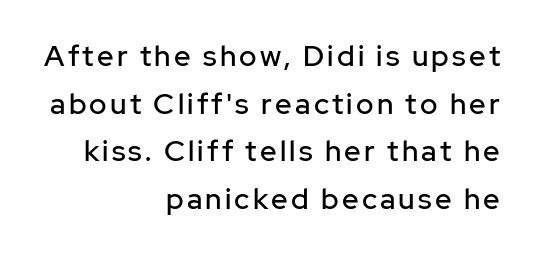
The image shows 29 px sans-serif type, upright; set right-aligned, normal line spacing (1.64x), not underlined; low stroke contrast and a medium x-height.
